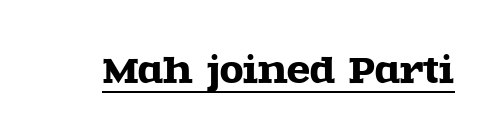
Q: Is the text italic (slanted)? A: No, it is upright.
Q: Is the typeface a serif or a sans-serif typeface? A: Serif.
Q: Is the text underlined? A: Yes.
Q: Is the spacing between letters normal or unusually wide? A: Normal.
Q: Width (condensed, normal, or wide)? A: Wide.
Q: x-height? A: Large.
Q: Monospaced? A: No.
